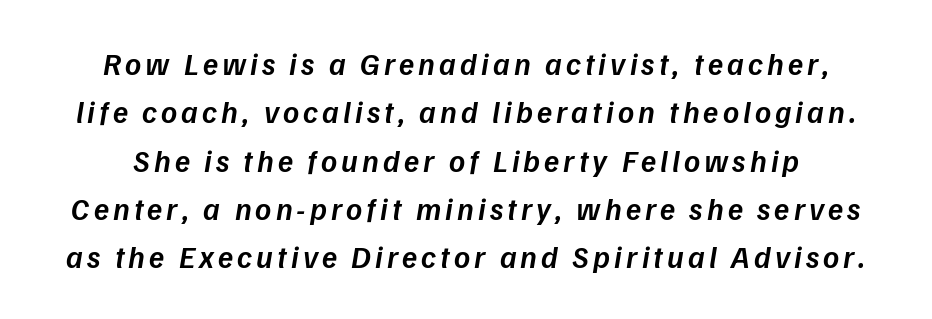
Weight check: semibold — heavier than regular, not quite bold. Type without underlining. Would a proofreader flag this as italicized? Yes. The line-height multiplier appears to be the usual default. Is this a fixed-width face? No — the glyphs have proportional, varying widths.
